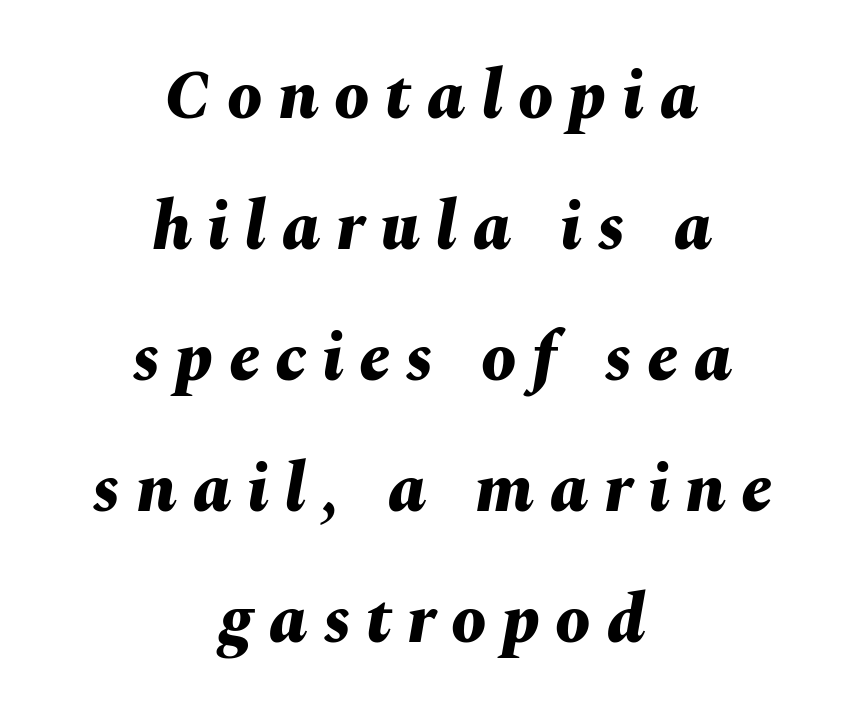
You'd pick this weight for a headline — it's a proper bold. You could only call the tracking loose — the letters float apart. Rule under the text: the space is simply empty. Typeset on center — no edge is straight. Looks like regular typesetting: each glyph gets only the width it needs. An italicized treatment has been applied to the whole sample.
